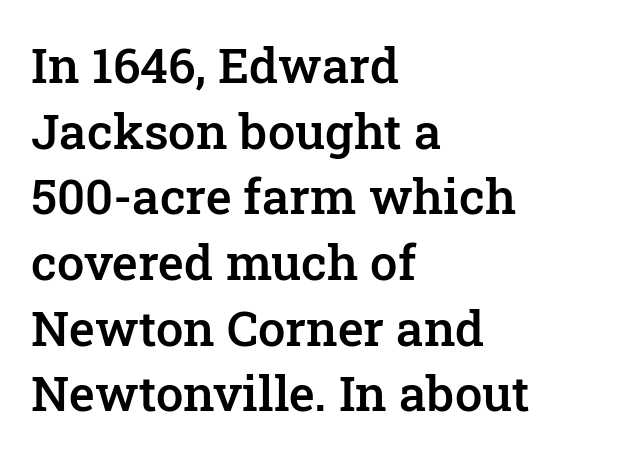
Q: Is the text bold? A: Semi-bold.
Q: Is the text italic (slanted)? A: No, it is upright.
Q: Is the typeface a serif or a sans-serif typeface? A: Serif.
Q: Is the text underlined? A: No.
Q: How is the paragraph aligned? A: Left-aligned.
Q: Is the spacing between letters normal or unusually wide? A: Normal.
Q: Is the spacing between lines tight, normal or loose? A: Normal.
Q: Width (condensed, normal, or wide)? A: Normal.
Q: Stroke contrast? A: Low.
Q: x-height? A: Medium.
Q: Monospaced? A: No.
